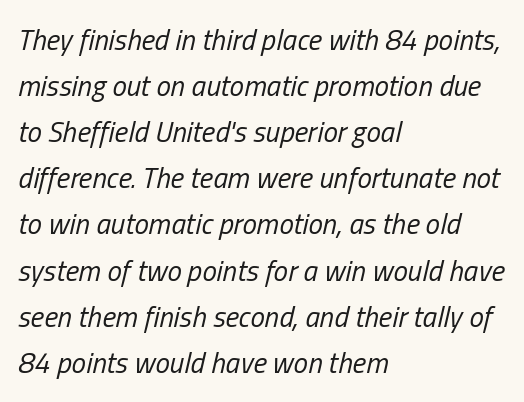
The designer left line spacing at the default. The passage shown is typed in a proportional face where columns would drift. The typeface has the unassuming heft of standard copy or less. Horizontally, the lines are justified to the leading edge only.
